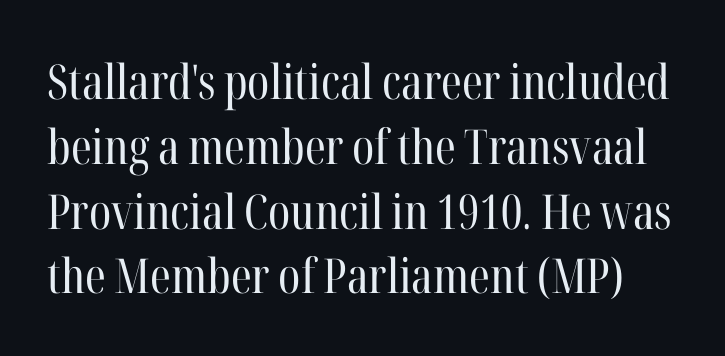
The image shows 48 px regular-weight, condensed serif type, upright; set normal line spacing (1.35x), normal letter spacing, not underlined; high stroke contrast and a medium x-height.
